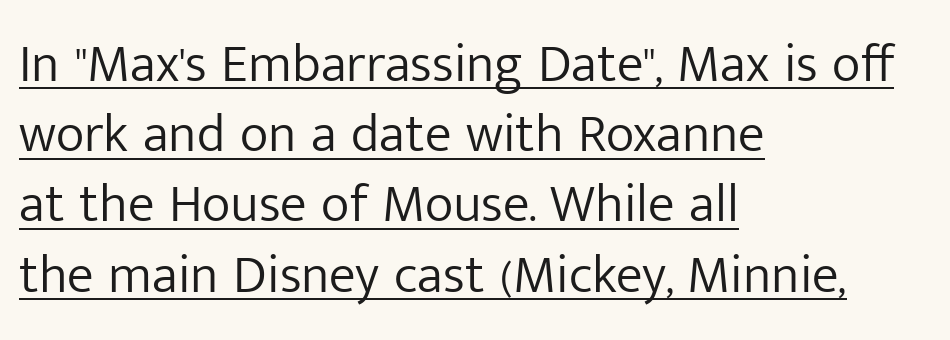
Q: Is the text bold? A: No.
Q: Is the text italic (slanted)? A: No, it is upright.
Q: Is the typeface a serif or a sans-serif typeface? A: Sans-serif.
Q: Is the text underlined? A: Yes.
Q: How is the paragraph aligned? A: Left-aligned.
Q: Is the spacing between letters normal or unusually wide? A: Normal.
Q: Is the spacing between lines tight, normal or loose? A: Normal.
Q: Width (condensed, normal, or wide)? A: Normal.
Q: Stroke contrast? A: Low.
Q: x-height? A: Medium.
Q: Monospaced? A: No.
